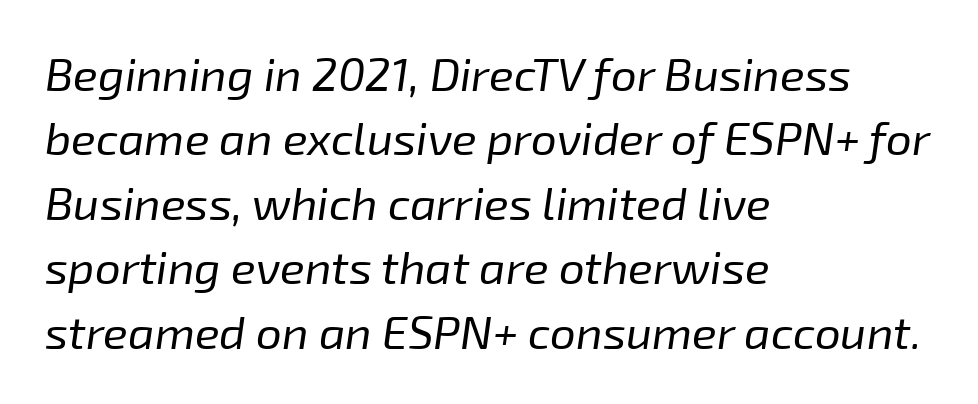
The whole block is typeset with a tilt. Visually the block forms a straight wall on the left and a jagged coastline on the right. The horizontal fit of the characters is conventional and even. These lines sit exactly where default settings would place them. Do the characters align in a grid? No, the font is proportional.
